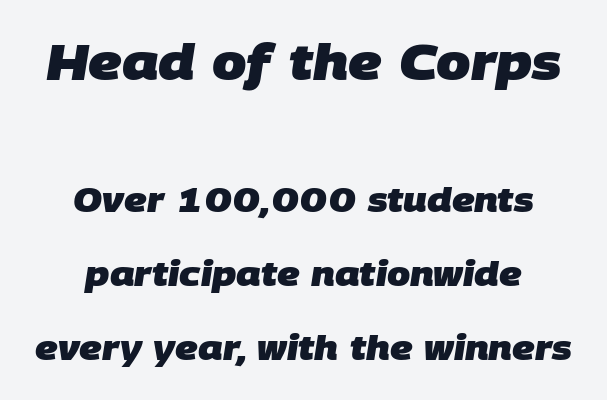
The image shows 49 px heavy sans-serif type; set centered, loose line spacing (2.23x), normal letter spacing, not underlined; the first (top) block is 1.48x larger; low stroke contrast and a large x-height.
